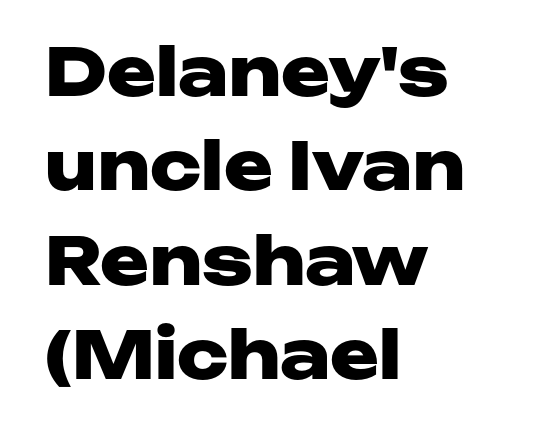
Characters remain perfectly vertical along every line. The space beneath each line is pristine and unruled. How heavy is the stroke? Heavy — this is a bold. One glance says typical: line gaps are just what's usual. Here the designer chose a conventional face with non-uniform glyph widths. The type is set solid horizontally, with unmodified tracking.
